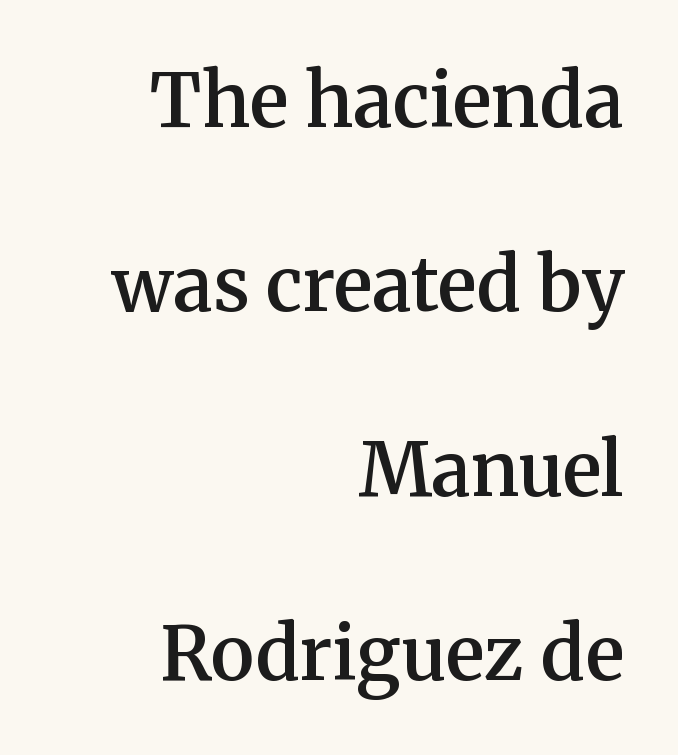
Letters rest on an invisible, unmarked baseline. Heft: intermediate — a semibold. What kind of face is this? One with serifs. The letters stand straight up with perfectly vertical stems. In terms of letterspacing, this is plain default setting.
